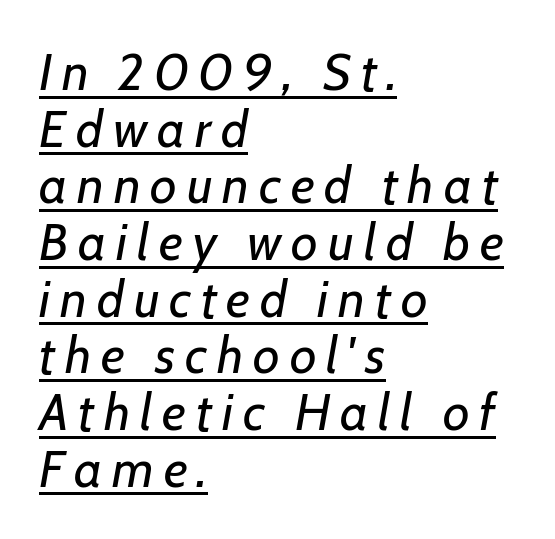
Q: Is the text bold? A: No.
Q: Is the text italic (slanted)? A: Yes, it leans right by about 7 degrees.
Q: Is the text underlined? A: Yes.
Q: How is the paragraph aligned? A: Left-aligned.
Q: Is the spacing between lines tight, normal or loose? A: Tight.
Q: Width (condensed, normal, or wide)? A: Normal.
Q: Stroke contrast? A: Low.
Q: x-height? A: Medium.
Q: Monospaced? A: No.
